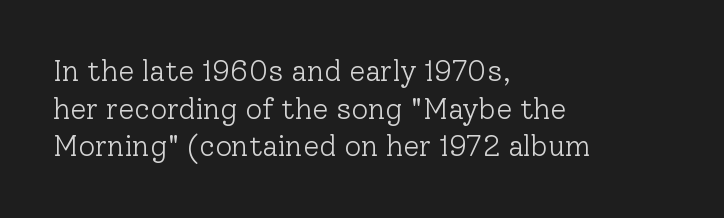
{"serif": "yes", "italic": "no", "bold": "no", "weight": "light", "width": "normal", "stroke_contrast": "low", "x_height": "medium", "monospaced": "no", "underline": "no", "align": "left", "line_spacing": "normal", "line_spacing_ratio": 1.3, "letter_spacing": "normal", "letter_spacing_em": 0.0, "glyph_px": 29}
